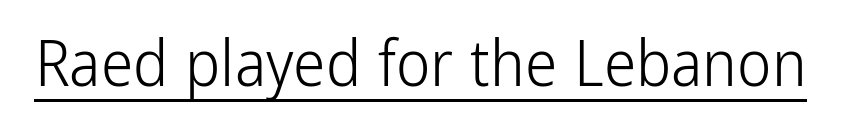
Has an underline been added? It has. These lines are rendered in a variable-pitch font. This is sans-serif lettering, the kind often seen on screens and signage. Caption: face not bold, strokes unweighted. Tracking value appears to be zero — textbook default spacing.
